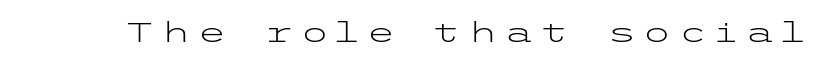
{"italic": "no", "bold": "no", "underline": "no", "letter_spacing": "wide", "letter_spacing_em": 0.23, "glyph_px": 27}
